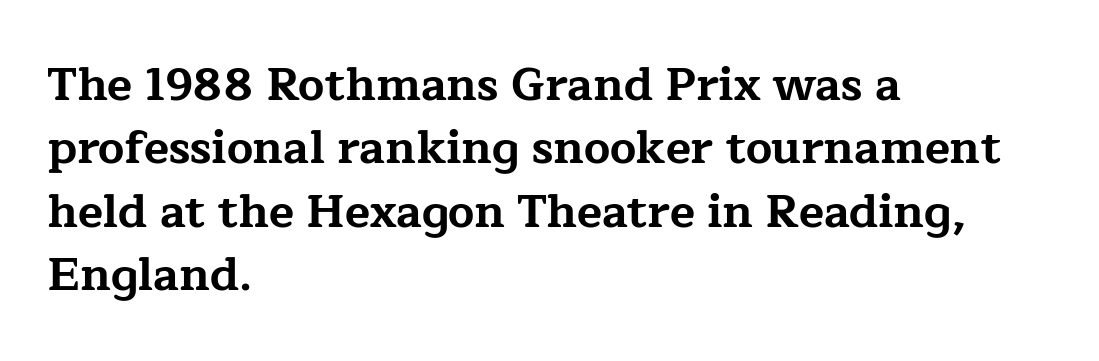
The image shows 46 px bold, wide serif type, upright; set left-aligned, normal line spacing (1.38x), normal letter spacing, not underlined; low stroke contrast and a medium x-height.
